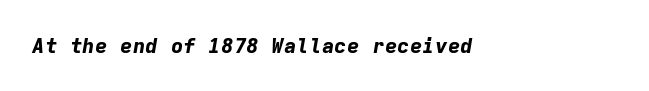
Each word holds together tightly as a unit, with standard inter-letter gaps. This is heavy type, rendered in bold. The zone under the glyphs is completely vacant. Is the type slanted? Yes — the strokes lean at a clear angle.
